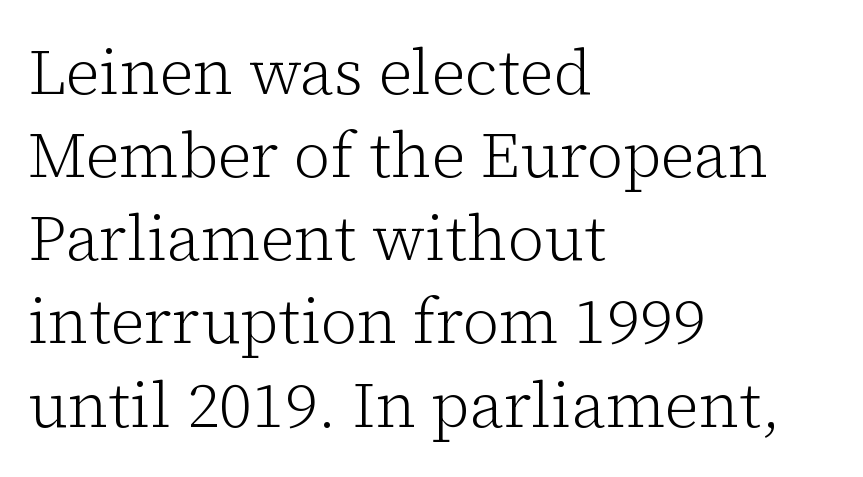
The type sits square on the baseline with zero lean. Font category for this specimen: serif. If you measured baseline to baseline, you'd find a middling distance. Short and long lines alike share a common starting point at left.
